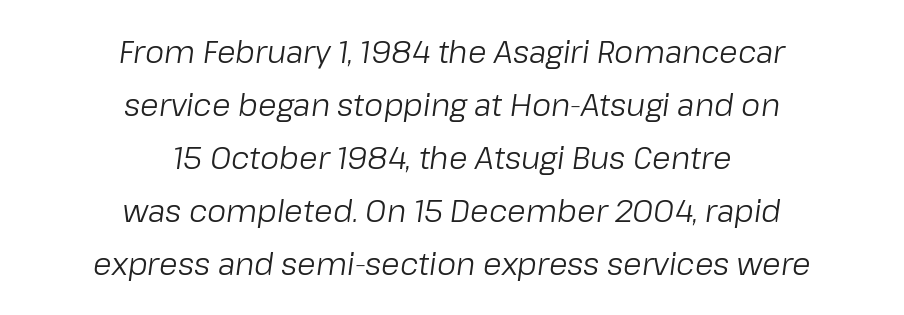
The setting favours the middle, as headings and verse often do. Bold? No — there's no thickening of the strokes. The letterforms sit shoulder to shoulder at normal distance. Designer's note — italics engaged. Just letters on the line, the space beneath them empty.
